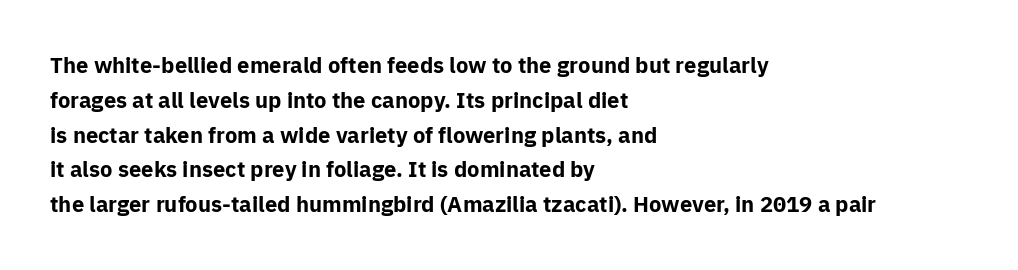
One-word summary of the alignment: left. Characters remain perfectly vertical along every line. Words float on clear page, feet unadorned. Look at the tracking — it's just the regular setting, nothing added.
